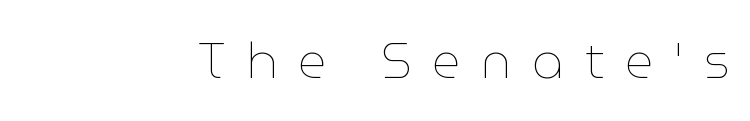
{"italic": "no", "bold": "no", "weight": "thin", "width": "normal", "stroke_contrast": "low", "x_height": "medium", "monospaced": "no", "underline": "no", "letter_spacing": "wide", "letter_spacing_em": 0.42, "glyph_px": 49}
